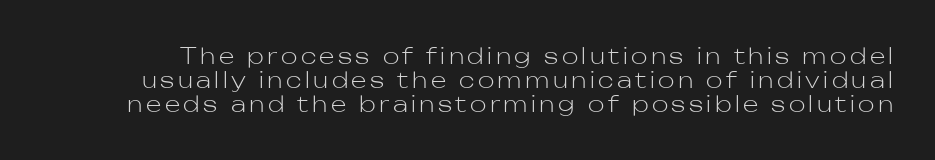
{"italic": "no", "bold": "no", "underline": "no", "line_spacing": "tight", "line_spacing_ratio": 1.09, "glyph_px": 22}
